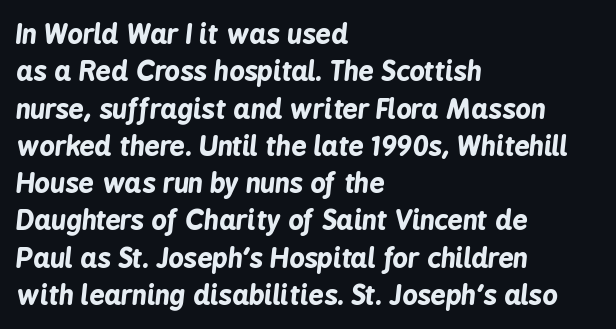
Evenly set lines give the paragraph a standard silhouette. The letters are bold, with thick, heavy strokes. If you drew a ruler down the left edge, every line would touch it. Plain, unruled lines of type.
